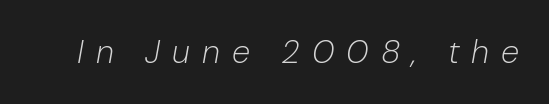
Q: Is the text bold? A: No.
Q: Is the text italic (slanted)? A: Yes, it leans right by about 10 degrees.
Q: Is the text underlined? A: No.
Q: Is the spacing between letters normal or unusually wide? A: Unusually wide.
Q: Width (condensed, normal, or wide)? A: Normal.
Q: Stroke contrast? A: Low.
Q: x-height? A: Medium.
Q: Monospaced? A: No.
